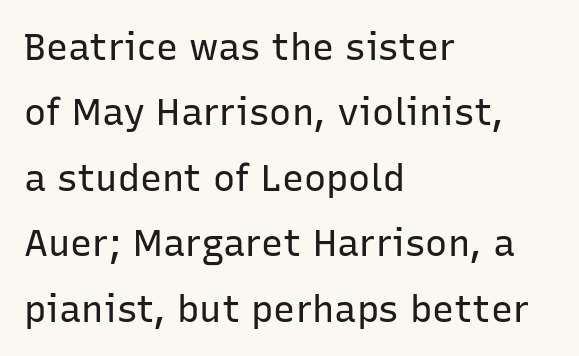
Q: Is the text bold? A: No.
Q: Is the text italic (slanted)? A: No, it is upright.
Q: Is the typeface a serif or a sans-serif typeface? A: Sans-serif.
Q: Is the text underlined? A: No.
Q: How is the paragraph aligned? A: Left-aligned.
Q: Is the spacing between letters normal or unusually wide? A: Normal.
Q: Width (condensed, normal, or wide)? A: Normal.
Q: Stroke contrast? A: Low.
Q: x-height? A: Medium.
Q: Monospaced? A: No.
